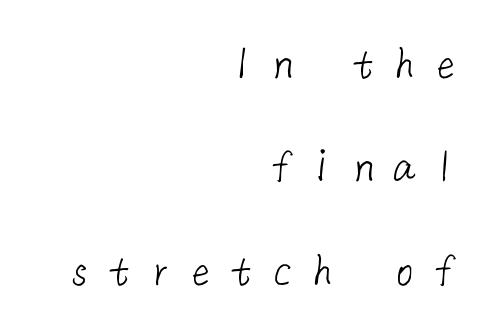
{"serif": "no", "bold": "no", "weight": "light", "width": "normal", "stroke_contrast": "low", "x_height": "medium", "underline": "no", "align": "right", "line_spacing": "loose", "line_spacing_ratio": 2.11, "letter_spacing": "wide", "letter_spacing_em": 0.33, "glyph_px": 49}
